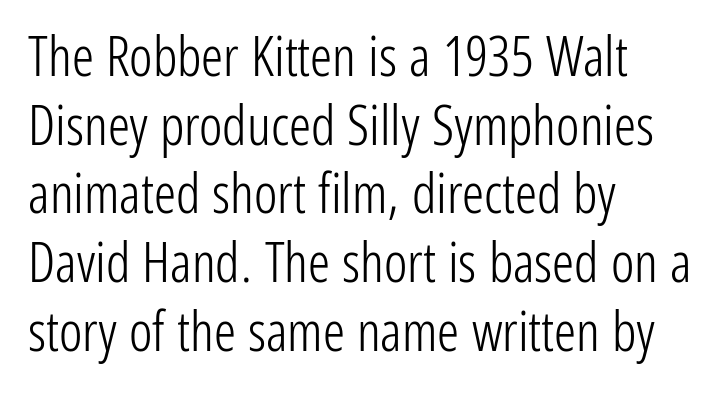
The specimen reads as upright at a glance. Stroke thickness stays within the range of a standard reading face or lighter. No word sits above an underline. Standard letterfit; no display-style spreading of the glyphs.
